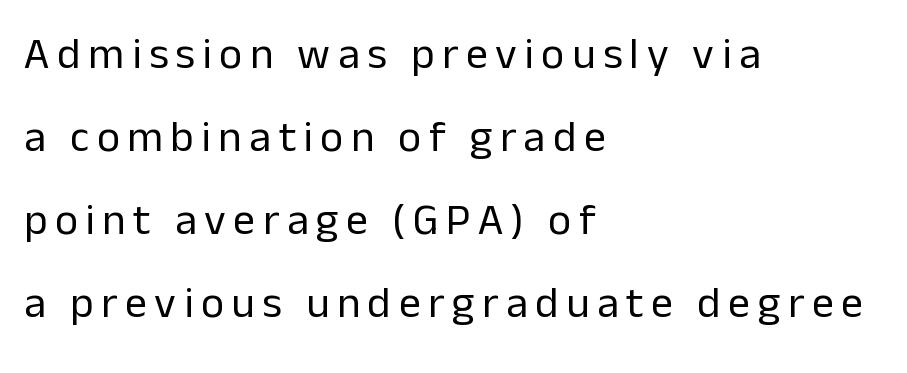
You can tell it's not italic because the verticals are truly vertical. Stems here are at most as thick as an everyday book face. Notice how the passage keeps a crisp vertical edge on the left only. Is this a fixed-width face? No — the glyphs have proportional, varying widths. Descenders are the only things crossing below the line. To sum up the face: it is a sans, with no serifs.
